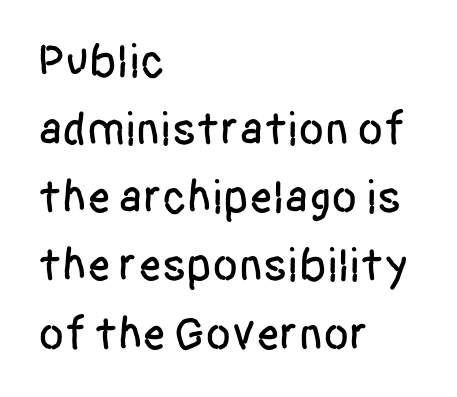
Q: Is the text italic (slanted)? A: No, it is upright.
Q: Is the typeface a serif or a sans-serif typeface? A: Sans-serif.
Q: Is the text underlined? A: No.
Q: How is the paragraph aligned? A: Left-aligned.
Q: Is the spacing between letters normal or unusually wide? A: Normal.
Q: Is the spacing between lines tight, normal or loose? A: Normal.
Q: Width (condensed, normal, or wide)? A: Condensed.
Q: Stroke contrast? A: Low.
Q: x-height? A: Large.
Q: Monospaced? A: No.
